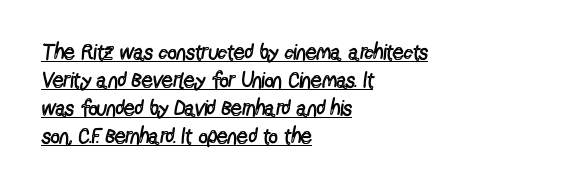
{"bold": "no", "underline": "yes", "align": "left", "line_spacing": "normal", "line_spacing_ratio": 1.27, "letter_spacing": "normal", "letter_spacing_em": 0.0, "glyph_px": 22}
